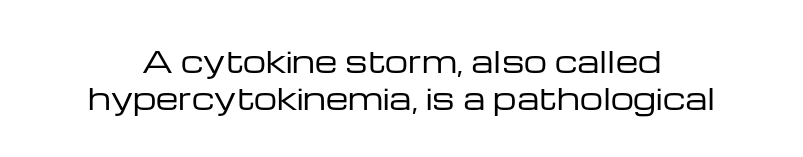
{"serif": "no", "italic": "no", "bold": "no", "weight": "regular", "width": "wide", "stroke_contrast": "low", "x_height": "medium", "monospaced": "no", "underline": "no", "line_spacing": "normal", "line_spacing_ratio": 1.26, "letter_spacing": "normal", "letter_spacing_em": 0.0, "glyph_px": 29}
